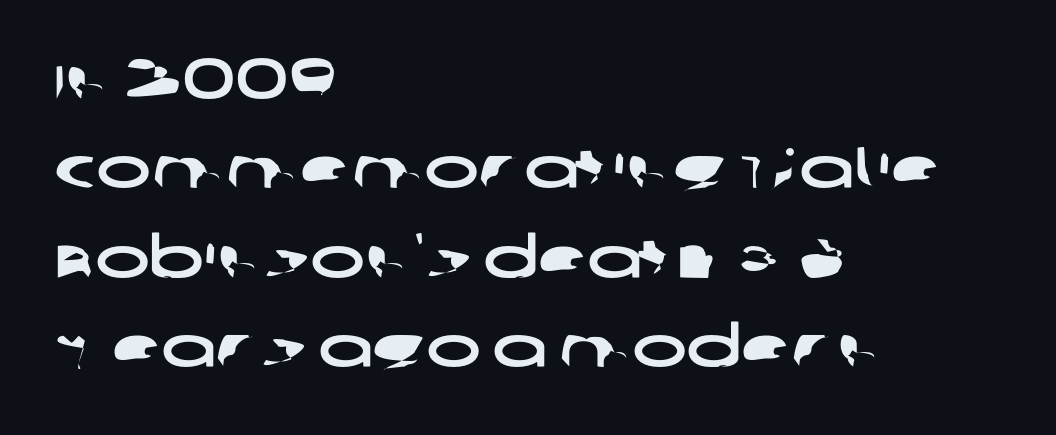
The image shows 58 px wide sans-serif type; set left-aligned, normal line spacing (1.54x), normal letter spacing, not underlined; low stroke contrast and a large x-height.
